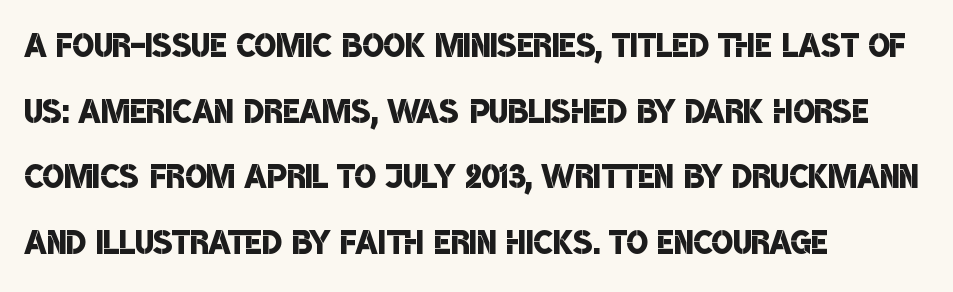
{"serif": "no", "bold": "semi", "weight": "semibold", "width": "condensed", "stroke_contrast": "low", "x_height": "large", "monospaced": "no", "underline": "no", "align": "left", "line_spacing": "normal", "line_spacing_ratio": 1.46, "letter_spacing": "normal", "letter_spacing_em": 0.0, "glyph_px": 45}
